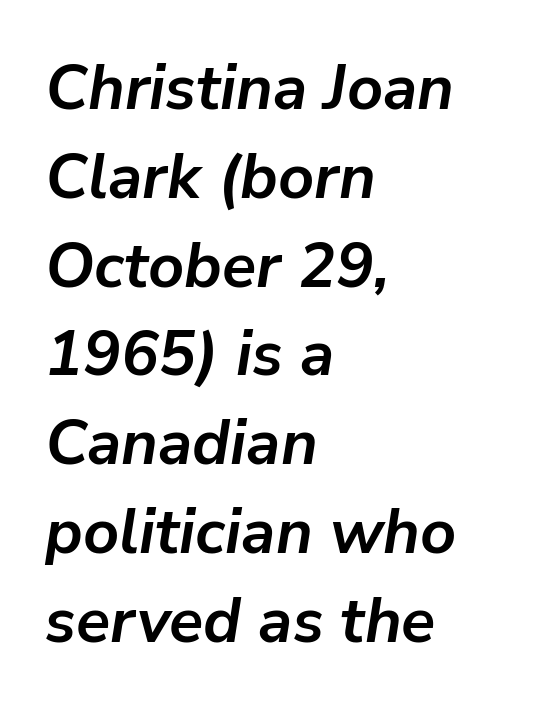
Stroke thickness is high; the sample reads as a true bold. The area under the type is left untouched. Short note: letters normally spaced. These lines are rendered in a variable-pitch font. Reading down the column, the eye jumps a familiar distance to each next line. The paragraph has a hard left edge and a soft right edge.
